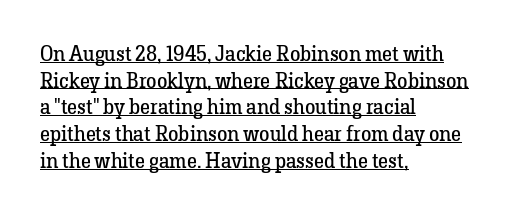
{"italic": "no", "bold": "no", "underline": "yes", "align": "left", "line_spacing": "normal", "line_spacing_ratio": 1.27, "letter_spacing": "normal", "letter_spacing_em": 0.0, "glyph_px": 21}
